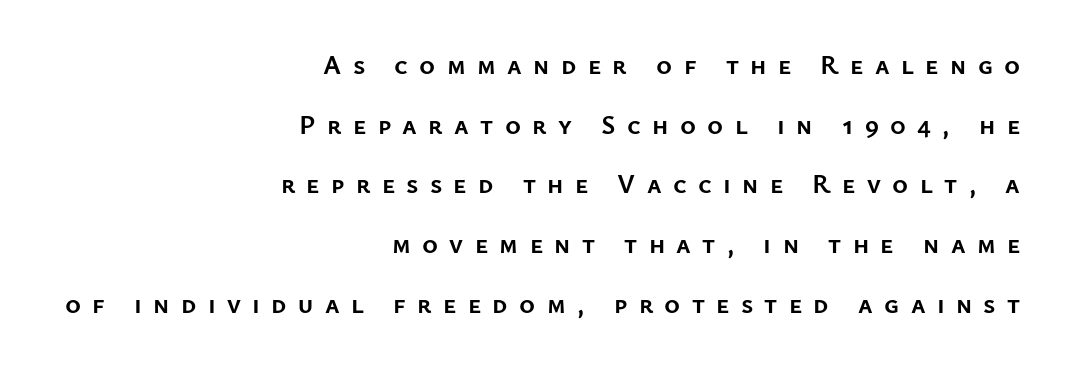
Q: Is the text bold? A: Yes.
Q: Is the text italic (slanted)? A: No, it is upright.
Q: Is the text underlined? A: No.
Q: How is the paragraph aligned? A: Right-aligned.
Q: Is the spacing between letters normal or unusually wide? A: Unusually wide.
Q: Is the spacing between lines tight, normal or loose? A: Loose.
